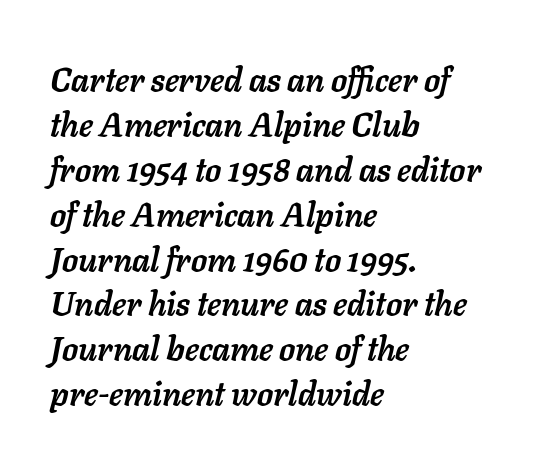
A classic flush-left, rag-right setting is used for this passage. The gaps between neighbouring characters are ordinary and unremarkable. In terms of posture, this sample is oblique. The words here are not underlined.
